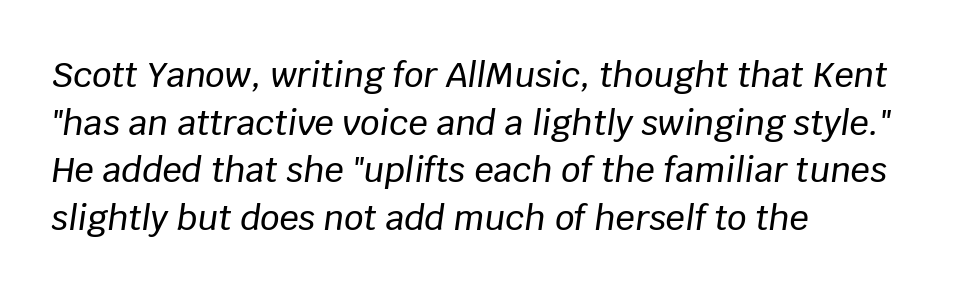
{"italic": "yes", "lean": "right", "slant_degrees": 8, "width": "normal", "stroke_contrast": "low", "x_height": "large", "monospaced": "no", "underline": "no", "align": "left", "line_spacing": "normal", "line_spacing_ratio": 1.4, "letter_spacing": "normal", "letter_spacing_em": 0.0, "glyph_px": 34}
